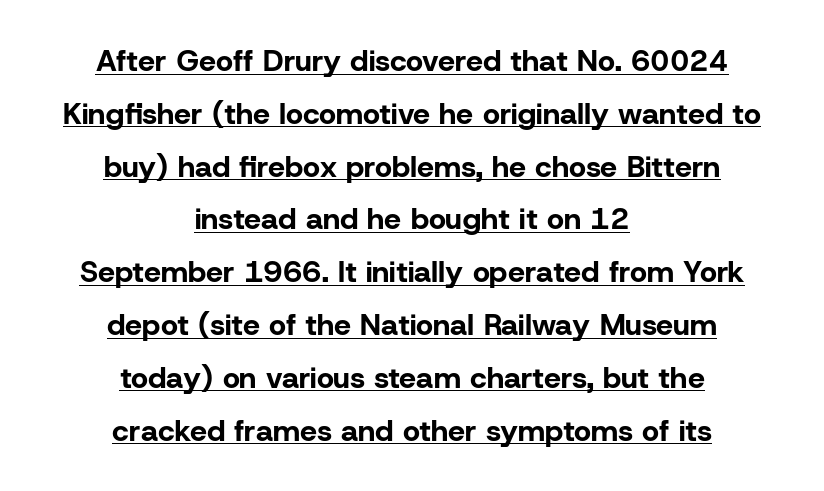
Q: Is the text bold? A: Yes.
Q: Is the text italic (slanted)? A: No, it is upright.
Q: Is the typeface a serif or a sans-serif typeface? A: Sans-serif.
Q: Is the text underlined? A: Yes.
Q: How is the paragraph aligned? A: Centered.
Q: Is the spacing between letters normal or unusually wide? A: Normal.
Q: Width (condensed, normal, or wide)? A: Normal.
Q: Stroke contrast? A: Low.
Q: x-height? A: Medium.
Q: Monospaced? A: No.
